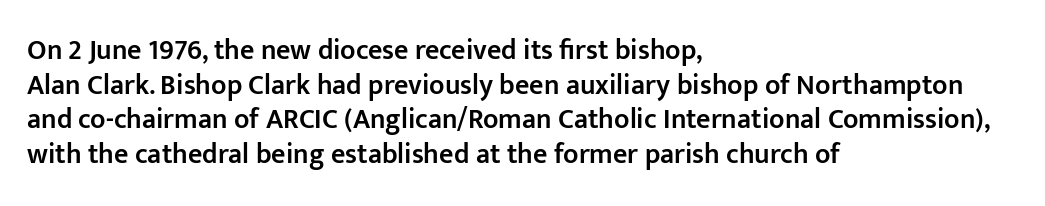
{"serif": "no", "italic": "no", "bold": "semi", "weight": "semibold", "width": "normal", "stroke_contrast": "low", "x_height": "medium", "monospaced": "no", "underline": "no", "align": "left", "line_spacing_ratio": 1.24, "letter_spacing": "normal", "letter_spacing_em": 0.0, "glyph_px": 28}
